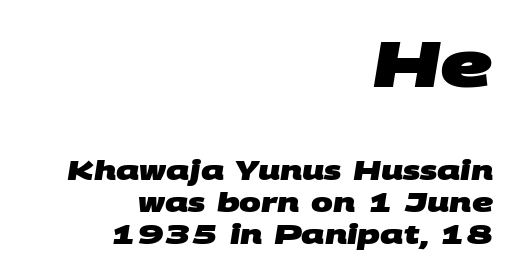
{"serif": "no", "bold": "yes", "weight": "heavy", "width": "wide", "stroke_contrast": "medium", "x_height": "large", "monospaced": "no", "underline": "no", "align": "right", "line_spacing_ratio": 1.22, "letter_spacing": "normal", "letter_spacing_em": 0.0, "larger_block": "first", "size_ratio": 2.46, "glyph_px": 64}
